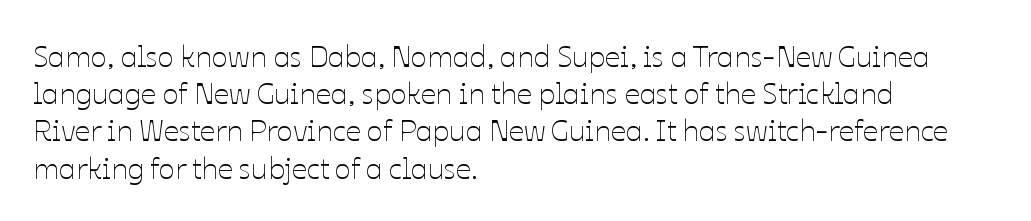
{"italic": "no", "bold": "no", "weight": "thin", "width": "normal", "stroke_contrast": "low", "x_height": "medium", "monospaced": "no", "underline": "no", "align": "left", "line_spacing_ratio": 1.24, "letter_spacing": "normal", "letter_spacing_em": 0.0, "glyph_px": 30}
